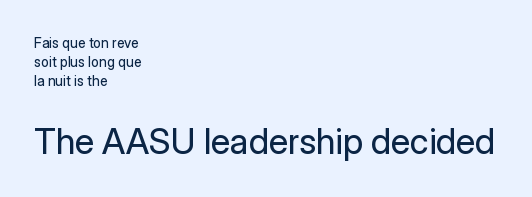
The image shows 35 px regular-weight sans-serif type, upright; set left-aligned, normal line spacing (1.37x), normal letter spacing, not underlined; the second (bottom) block is 2.5x larger; low stroke contrast and a medium x-height.
